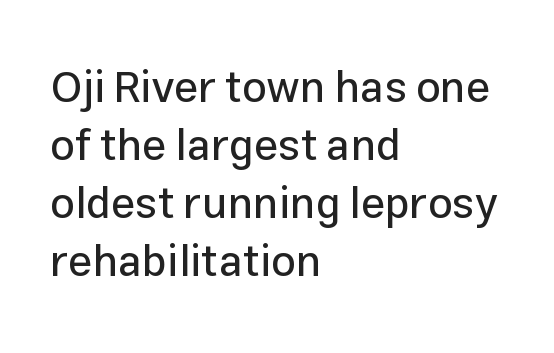
Q: Is the text italic (slanted)? A: No, it is upright.
Q: Is the typeface a serif or a sans-serif typeface? A: Sans-serif.
Q: Is the text underlined? A: No.
Q: How is the paragraph aligned? A: Left-aligned.
Q: Is the spacing between letters normal or unusually wide? A: Normal.
Q: Is the spacing between lines tight, normal or loose? A: Normal.
Q: Width (condensed, normal, or wide)? A: Normal.
Q: Stroke contrast? A: Low.
Q: x-height? A: Medium.
Q: Monospaced? A: No.
